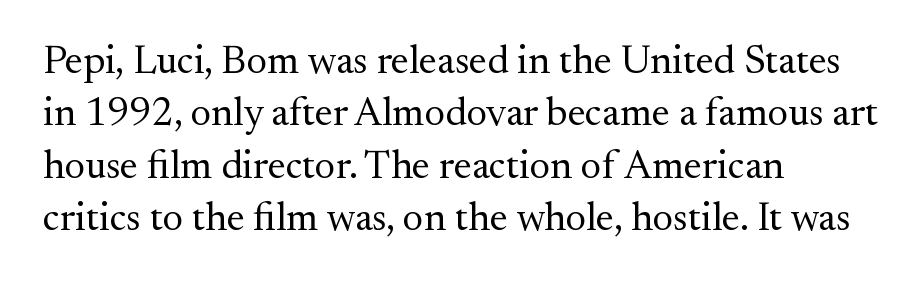
{"serif": "yes", "italic": "no", "bold": "no", "weight": "regular", "width": "normal", "stroke_contrast": "medium", "x_height": "small", "monospaced": "no", "underline": "no", "align": "left", "line_spacing": "normal", "line_spacing_ratio": 1.31, "letter_spacing": "normal", "letter_spacing_em": 0.0, "glyph_px": 40}
